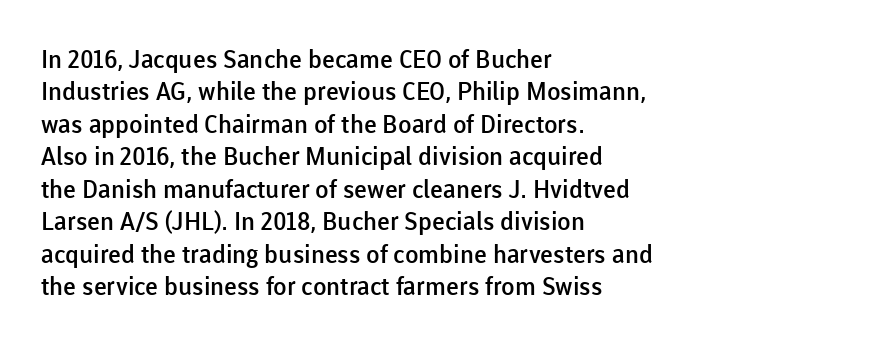
The image shows 25 px text type, upright; set left-aligned, normal line spacing (1.3x), normal letter spacing, not underlined.
